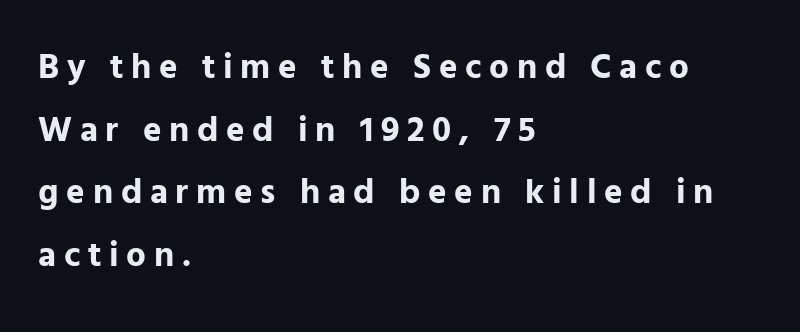
The image shows 35 px bold sans-serif type, upright; set left-aligned, line spacing 1.79x, unusually wide letter spacing (+0.22 em), not underlined; low stroke contrast and a medium x-height.
